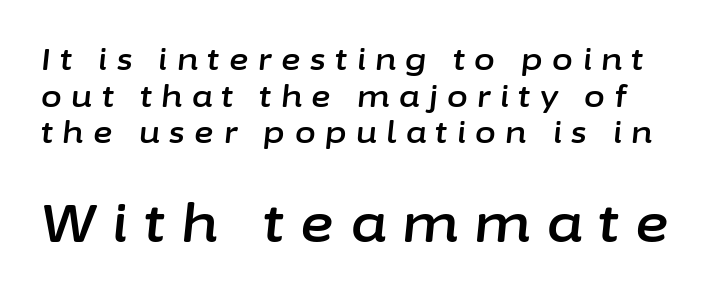
The image shows 52 px text type, italic (leaning right); set line spacing 1.22x, unusually wide letter spacing (+0.32 em), not underlined; the second (bottom) block is 1.73x larger; low stroke contrast and a medium x-height.
